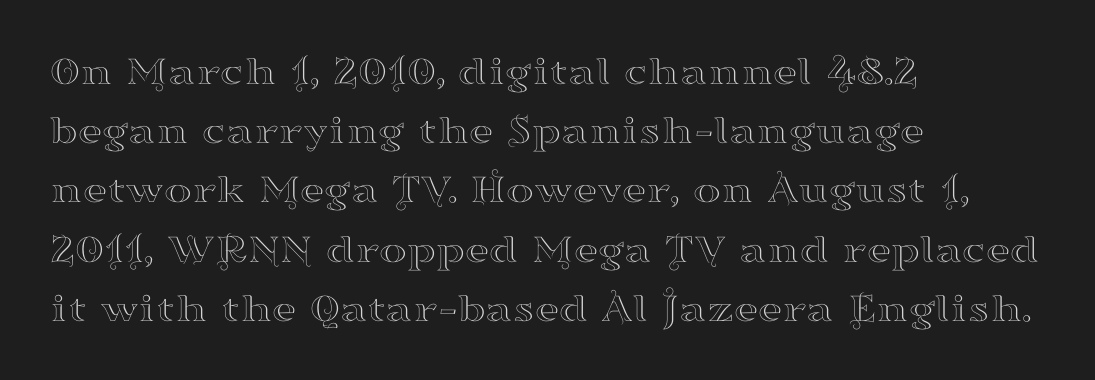
{"serif": "yes", "italic": "no", "width": "wide", "stroke_contrast": "high", "x_height": "small", "monospaced": "no", "underline": "no", "align": "left", "line_spacing": "normal", "line_spacing_ratio": 1.41, "letter_spacing": "normal", "letter_spacing_em": 0.0, "glyph_px": 42}
